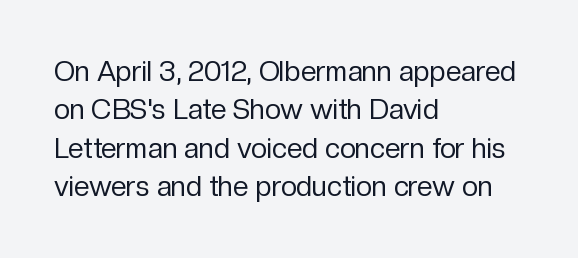
{"serif": "no", "italic": "no", "bold": "no", "weight": "regular", "width": "normal", "stroke_contrast": "low", "x_height": "medium", "monospaced": "no", "underline": "no", "align": "left", "line_spacing": "normal", "line_spacing_ratio": 1.37, "letter_spacing": "normal", "letter_spacing_em": 0.0, "glyph_px": 28}
